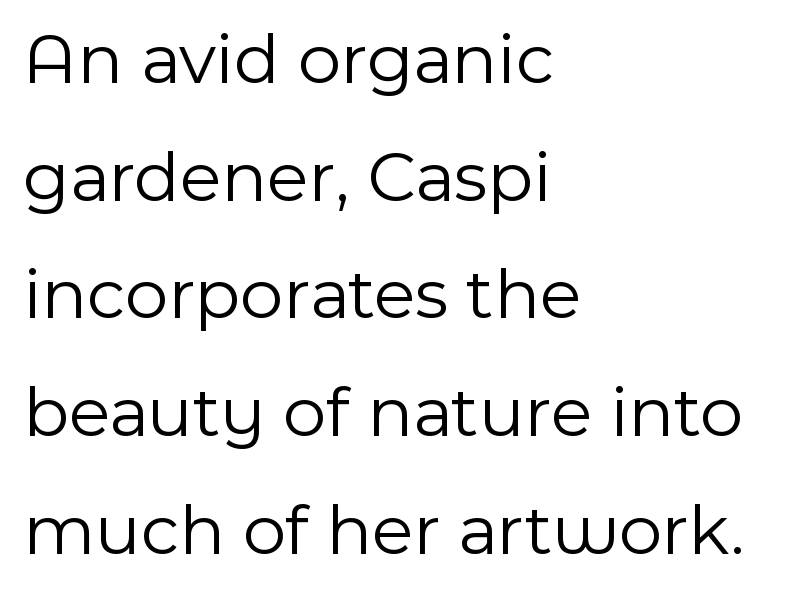
Observe the ordinary spacing: letters are neighbours, not strangers. The rendering anchors every line to the left-hand side. Stroke mass is kept to a normal reading level or below. Each letter's strokes conclude bluntly, with no projecting serifs. The letters advance in unequal steps, a hallmark of proportional type. The specimen reads as upright at a glance.
